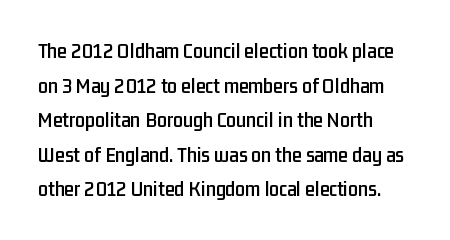
The image shows 22 px text type, upright; set left-aligned, normal line spacing (1.57x), normal letter spacing, not underlined.
